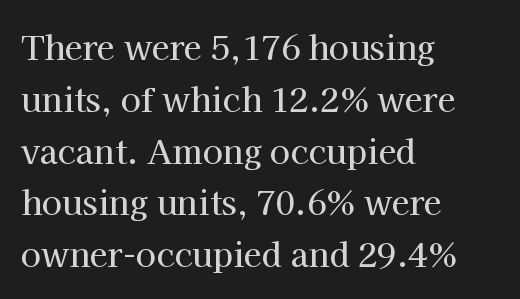
The image shows 33 px serif type, upright; set left-aligned, normal line spacing (1.57x), normal letter spacing, not underlined; high stroke contrast and a medium x-height.
